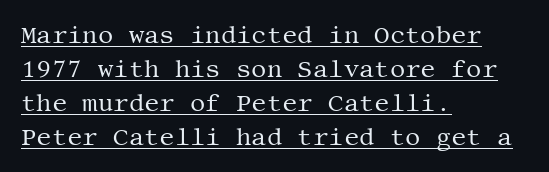
Q: Is the text bold? A: No.
Q: Is the text italic (slanted)? A: No, it is upright.
Q: Is the text underlined? A: Yes.
Q: How is the paragraph aligned? A: Left-aligned.
Q: Is the spacing between letters normal or unusually wide? A: Normal.
Q: Is the spacing between lines tight, normal or loose? A: Normal.
